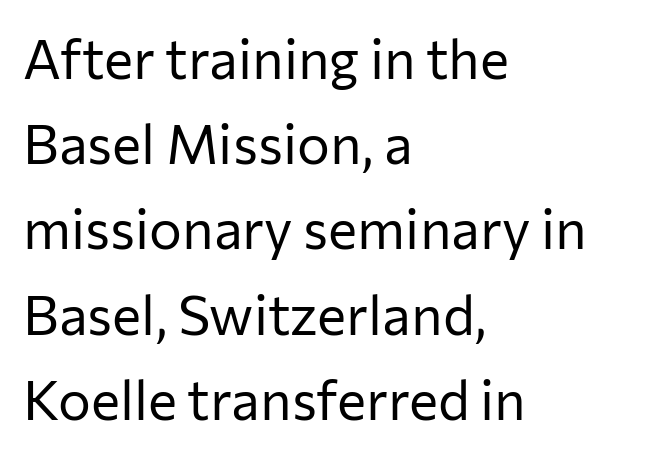
The image shows 55 px regular-weight sans-serif type, upright; set left-aligned, normal line spacing (1.55x), normal letter spacing, not underlined; low stroke contrast and a medium x-height.
